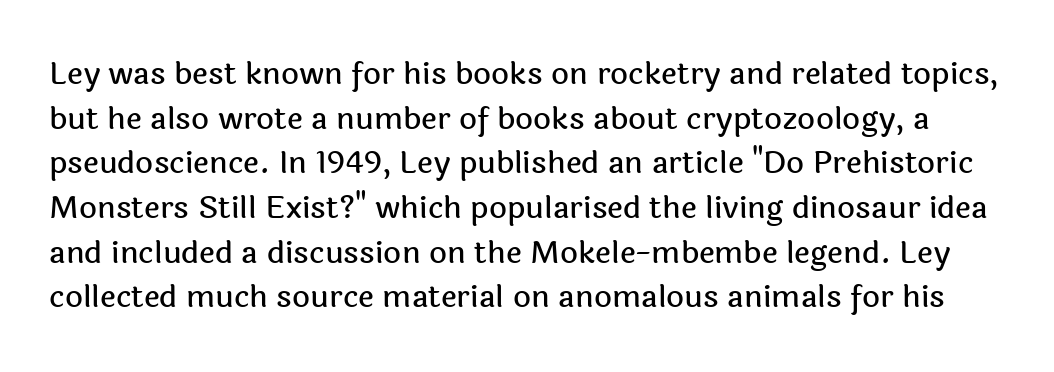
Does the type have serifs? No, each stem ends abruptly. Unmarked baselines from the first word to the last. Look at the tracking — it's just the regular setting, nothing added. One glance says typical: line gaps are just what's usual.
